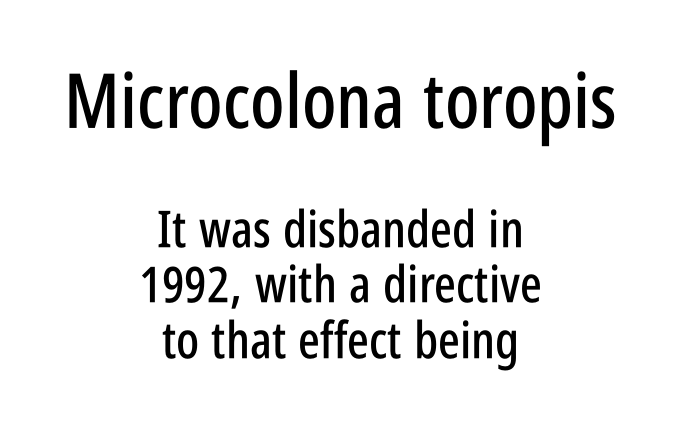
The image shows 76 px condensed sans-serif type, upright; set centered, tight line spacing (1.09x), normal letter spacing, not underlined; the first (top) block is 1.49x larger; low stroke contrast and a large x-height.
